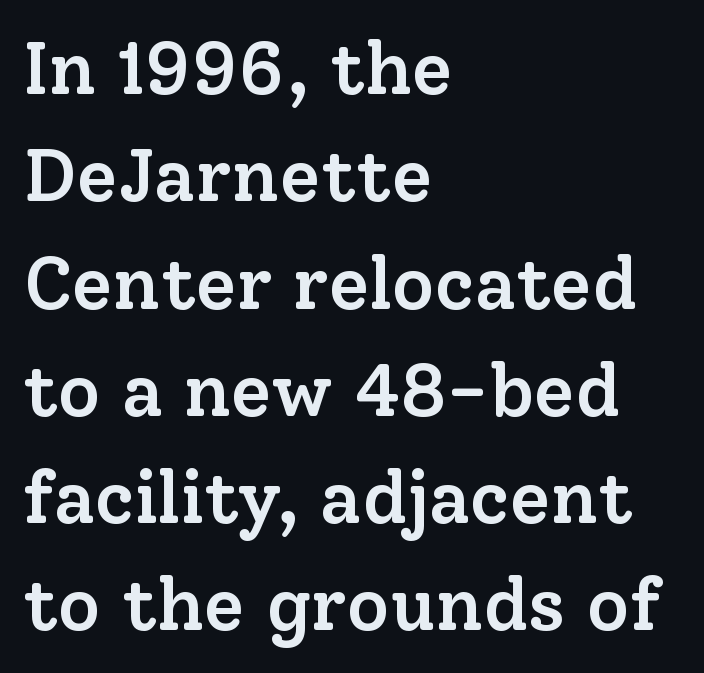
The image shows 74 px semibold serif type, upright; set left-aligned, normal line spacing (1.45x), normal letter spacing, not underlined; low stroke contrast and a medium x-height.
